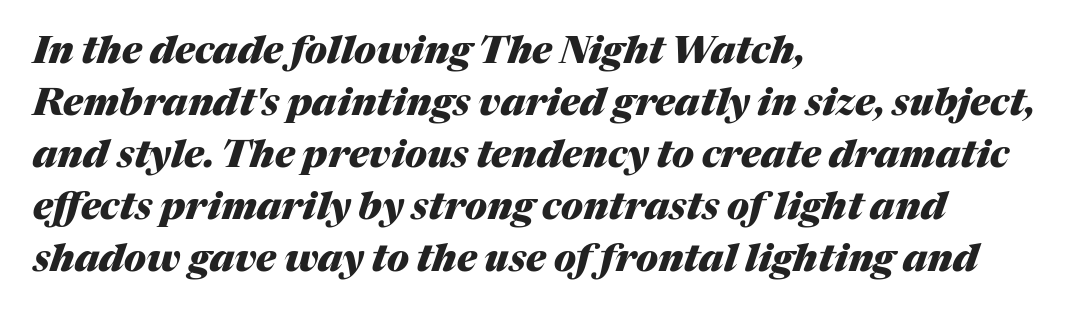
Q: Is the text bold? A: Yes.
Q: Is the text italic (slanted)? A: Yes, it leans right by about 17 degrees.
Q: Is the text underlined? A: No.
Q: How is the paragraph aligned? A: Left-aligned.
Q: Is the spacing between letters normal or unusually wide? A: Normal.
Q: Is the spacing between lines tight, normal or loose? A: Normal.
Q: Width (condensed, normal, or wide)? A: Normal.
Q: Stroke contrast? A: Medium.
Q: x-height? A: Medium.
Q: Monospaced? A: No.
